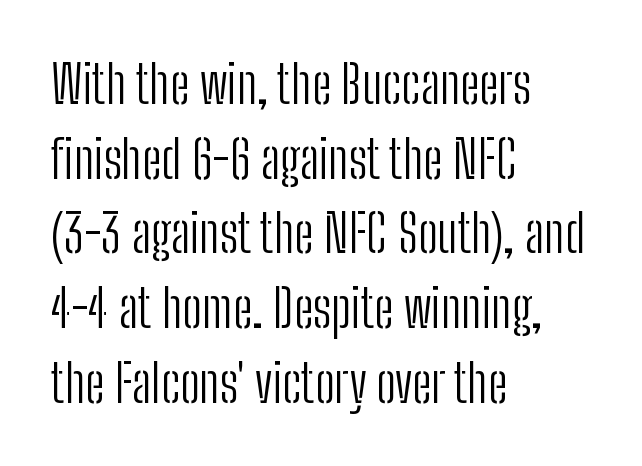
Q: Is the text bold? A: No.
Q: Is the text italic (slanted)? A: No, it is upright.
Q: Is the typeface a serif or a sans-serif typeface? A: Sans-serif.
Q: Is the text underlined? A: No.
Q: How is the paragraph aligned? A: Left-aligned.
Q: Is the spacing between letters normal or unusually wide? A: Normal.
Q: Is the spacing between lines tight, normal or loose? A: Normal.
Q: Width (condensed, normal, or wide)? A: Condensed.
Q: Stroke contrast? A: Low.
Q: x-height? A: Medium.
Q: Monospaced? A: No.
